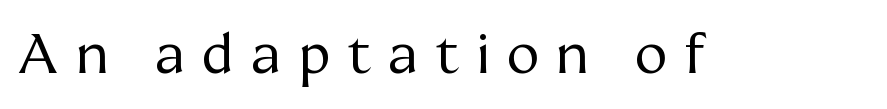
The image shows 55 px regular-weight serif type, upright; set unusually wide letter spacing (+0.32 em), not underlined; medium stroke contrast and a medium x-height.
